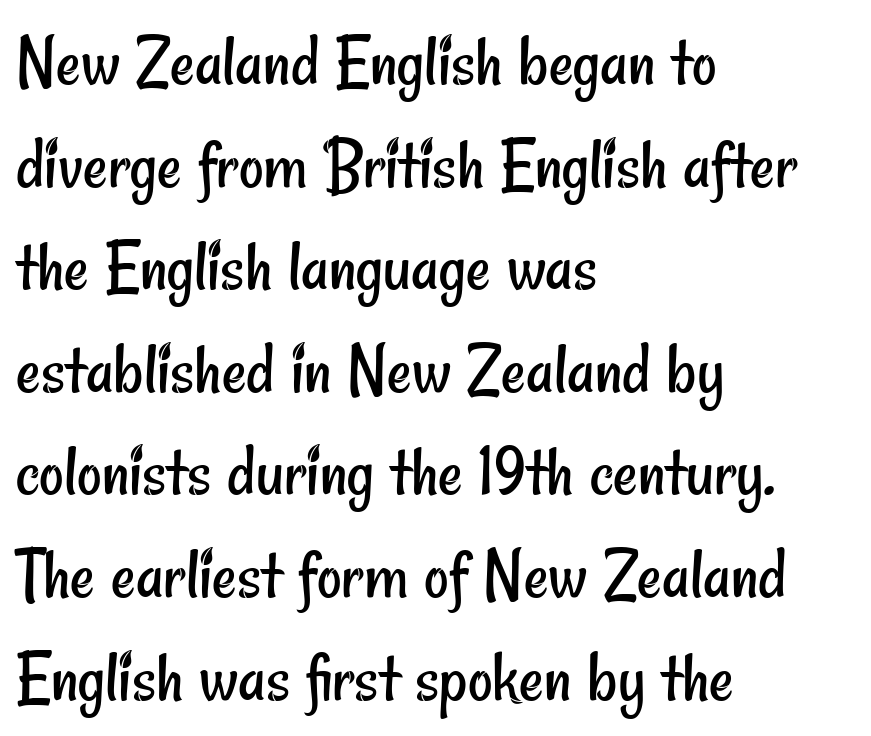
The text block is weighted toward the left margin, trailing off unevenly rightward. The tracking reads as untouched default to a designer's eye. Bold? No — there's no thickening of the strokes. Clear beneath every line of the passage. In terms of leading, this rendering sits right in the middle.
